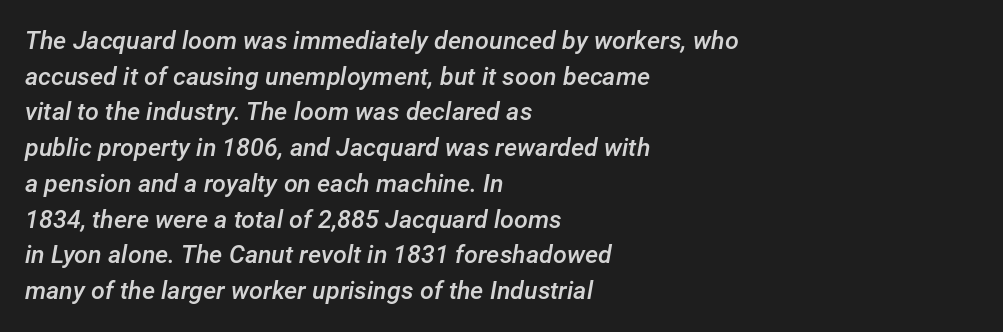
{"italic": "yes", "lean": "right", "slant_degrees": 12, "bold": "semi", "underline": "no", "align": "left", "line_spacing": "normal", "line_spacing_ratio": 1.43, "letter_spacing": "normal", "letter_spacing_em": 0.0, "glyph_px": 25}
